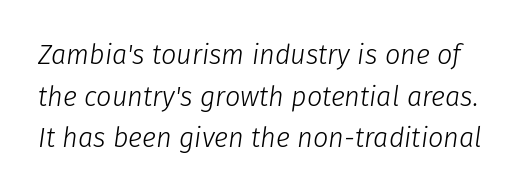
Q: Is the text bold? A: No.
Q: Is the text italic (slanted)? A: Yes, it leans right by about 8 degrees.
Q: Is the text underlined? A: No.
Q: Is the spacing between letters normal or unusually wide? A: Normal.
Q: Is the spacing between lines tight, normal or loose? A: Normal.
